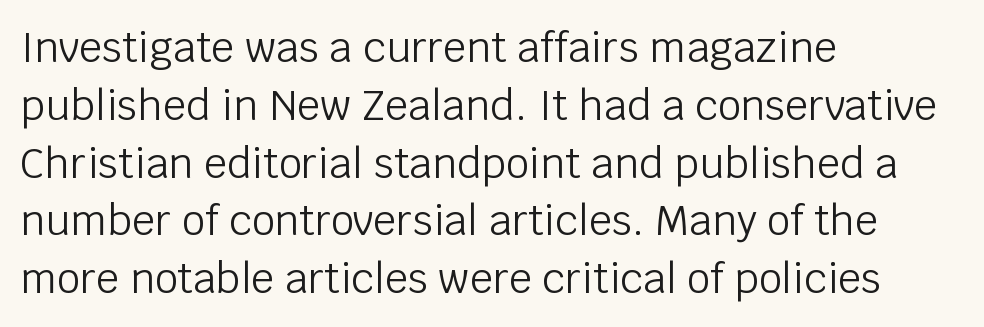
These lines keep a tight, regular rhythm from letter to letter. Each letter keeps its own natural width here, so spacing adapts to shape. The rendering anchors every line to the left-hand side. Baseline-to-baseline distance is the conventional proportion of letter height. Posture: upright roman. Examine the stroke ends and you'll find no serifs.
